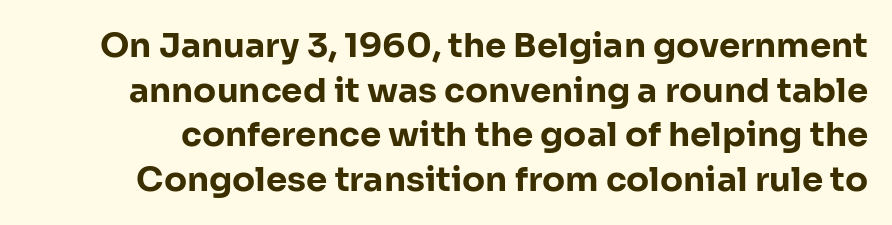
Unlike italic type, these characters show no tilt at all. Tracking here is standard; glyphs follow each other at the usual distance. Is this a fixed-width face? No — the glyphs have proportional, varying widths. How heavy is the stroke? Heavy — this is a bold. Summary of vertical rhythm: regular, with standard interline spacing.
